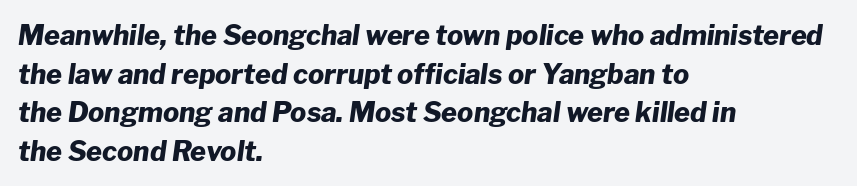
Q: Is the text bold? A: Yes.
Q: Is the text italic (slanted)? A: Yes, it leans right by about 8 degrees.
Q: Is the text underlined? A: No.
Q: How is the paragraph aligned? A: Left-aligned.
Q: Is the spacing between letters normal or unusually wide? A: Normal.
Q: Is the spacing between lines tight, normal or loose? A: Normal.
